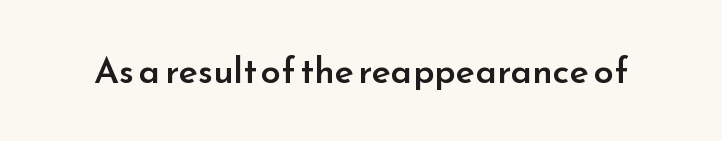
The image shows 36 px semibold sans-serif type, upright; set normal letter spacing, not underlined; low stroke contrast and a small x-height.
